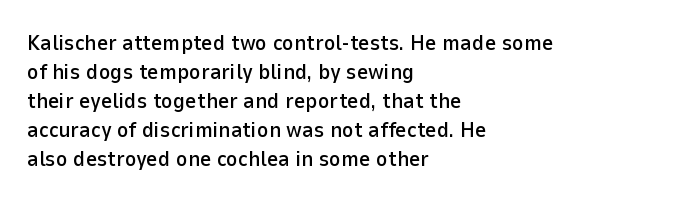
{"italic": "no", "underline": "no", "align": "left", "line_spacing": "normal", "line_spacing_ratio": 1.32, "letter_spacing": "normal", "letter_spacing_em": 0.0, "glyph_px": 22}
